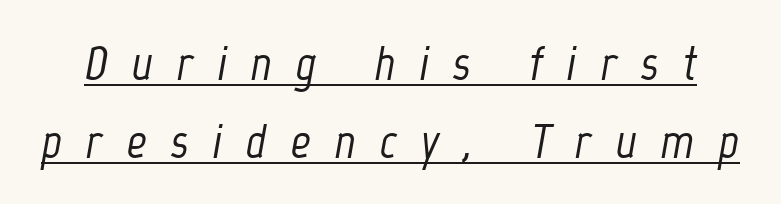
Does the leading feel generous? No, just average. Is the letter spacing exaggerated? Yes — the characters are pushed far apart. Slant detected: the letters are inclined. This sample has the flowing, uneven cadence of proportional lettering. Underlined type.
